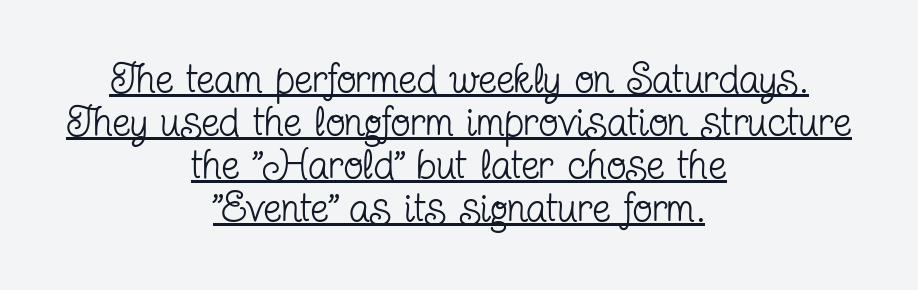
Is the stroke heavy? The answer is a plain regular-or-lighter. This rendering employs a face with finishing strokes, i.e., a serif. Whoever set this chose condensed vertical rhythm over breathing room. These lines keep a tight, regular rhythm from letter to letter. Students, observe the line beneath the letters — that is underlining. Posture: straight, roman, zero tilt.
